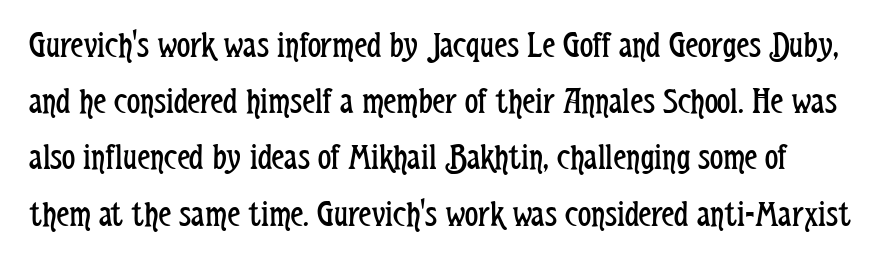
The face used here is a sans, in the tradition of grotesques and geometrics. Students, observe: this is what conventionally led text looks like. Each letter keeps its own natural width here, so spacing adapts to shape. Think standard paragraph weight, or any step lighter than that. Each word holds together tightly as a unit, with standard inter-letter gaps.
